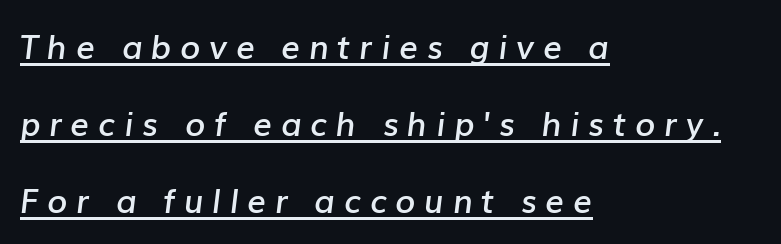
You can see a thin bar hugging the bottom of the glyphs. The designer dialed line spacing up above the default. These words are printed semibold, heavier than regular yet not bold. Line beginnings align vertically; line endings do not. Students, note that the glyphs here are deliberately spaced far apart.
